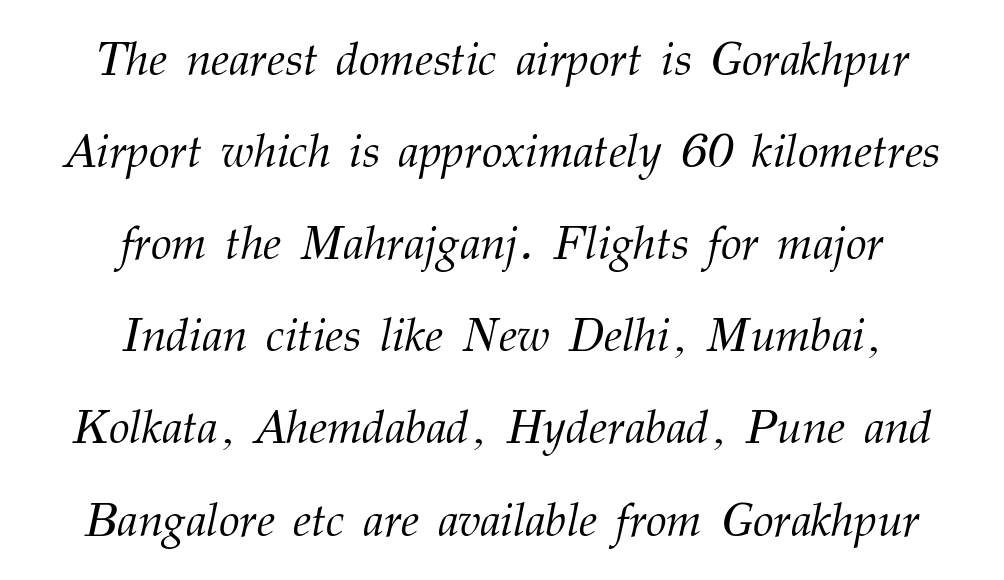
The image shows 47 px light serif type, italic (leaning right); set centered, loose line spacing (1.96x), normal letter spacing, not underlined; medium stroke contrast and a medium x-height.
